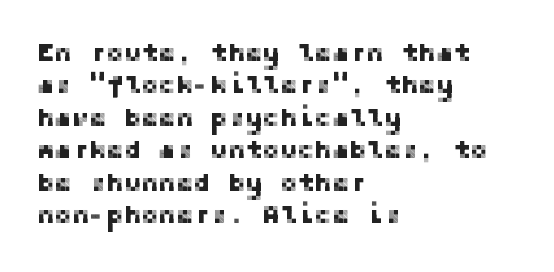
Q: Is the text italic (slanted)? A: No, it is upright.
Q: Is the text underlined? A: No.
Q: How is the paragraph aligned? A: Left-aligned.
Q: Is the spacing between letters normal or unusually wide? A: Normal.
Q: Is the spacing between lines tight, normal or loose? A: Normal.
